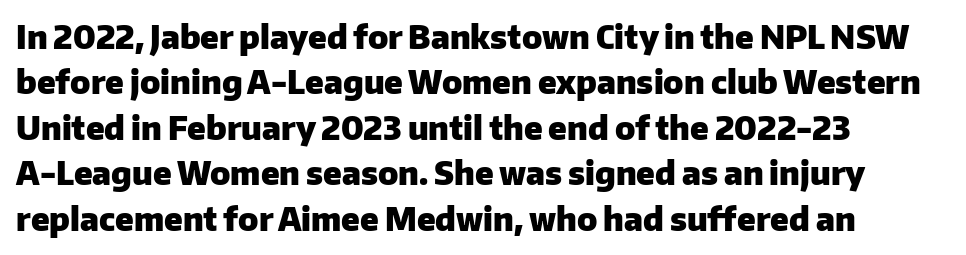
The image shows 32 px heavy sans-serif type, upright; set left-aligned, normal line spacing (1.42x), normal letter spacing, not underlined; low stroke contrast and a medium x-height.
